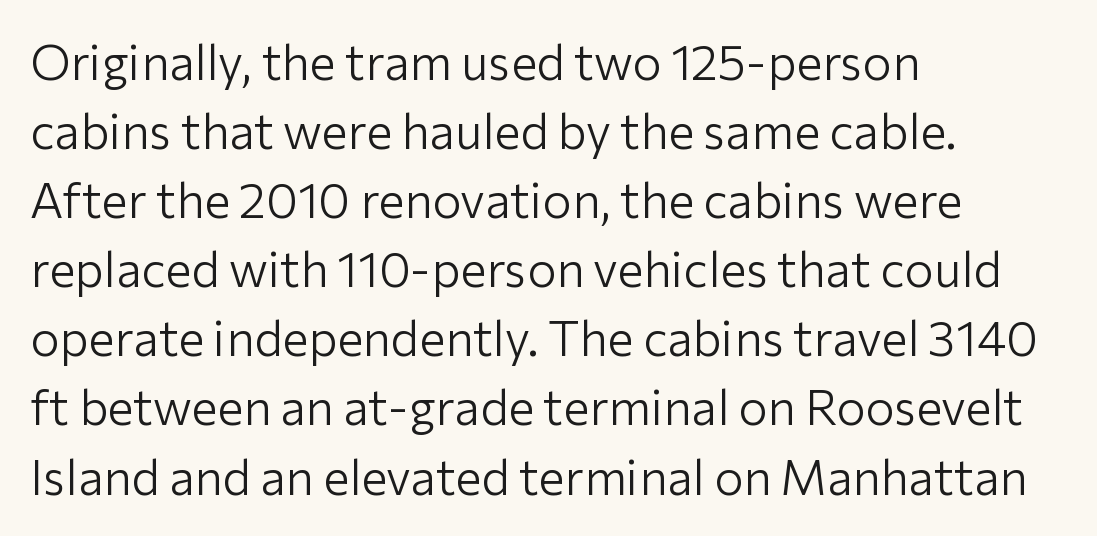
The image shows 49 px light sans-serif type, upright; set left-aligned, normal line spacing (1.41x), normal letter spacing, not underlined; low stroke contrast and a medium x-height.
